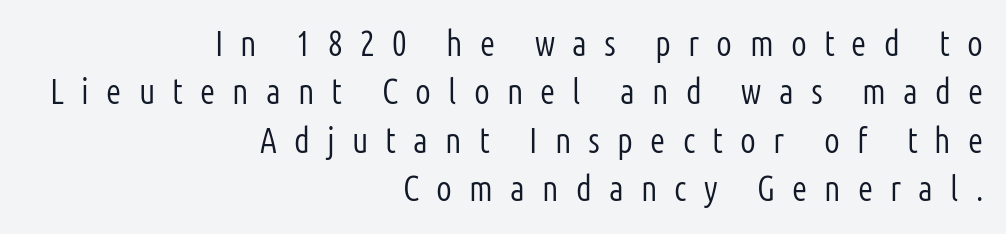
The image shows 35 px light, condensed sans-serif type, upright; set right-aligned, normal line spacing (1.38x), unusually wide letter spacing (+0.49 em), not underlined; low stroke contrast and a medium x-height.
